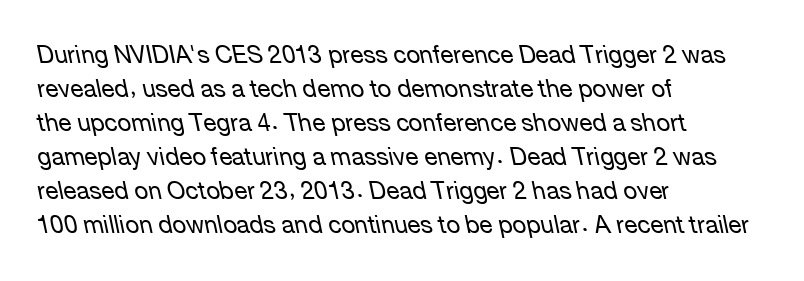
The image shows 24 px text type, italic (leaning left); set left-aligned, normal line spacing (1.42x), normal letter spacing, not underlined.
